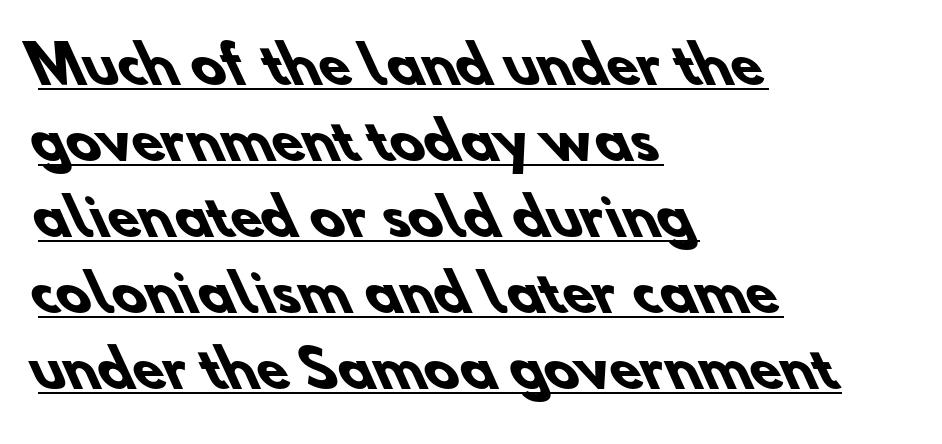
Q: Is the text bold? A: Yes.
Q: Is the typeface a serif or a sans-serif typeface? A: Sans-serif.
Q: Is the text underlined? A: Yes.
Q: How is the paragraph aligned? A: Left-aligned.
Q: Is the spacing between letters normal or unusually wide? A: Normal.
Q: Is the spacing between lines tight, normal or loose? A: Normal.
Q: Width (condensed, normal, or wide)? A: Normal.
Q: Stroke contrast? A: Low.
Q: x-height? A: Small.
Q: Monospaced? A: No.
